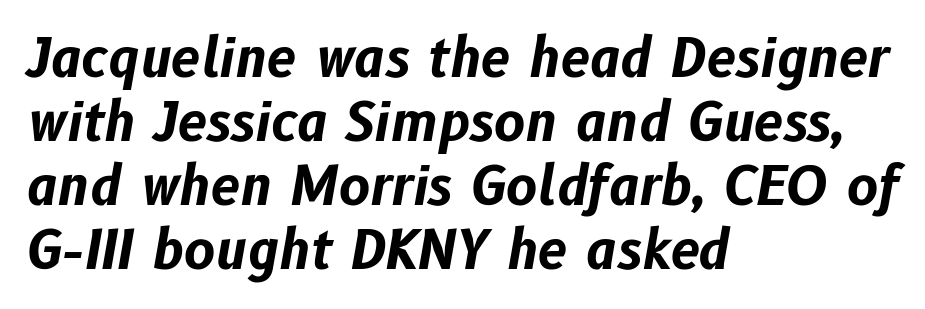
The text carries the slant typical of an italic or oblique font. The space directly below the letters is spotless. The type is set solid horizontally, with unmodified tracking. A full-strength bold gives these letters their thick strokes.
